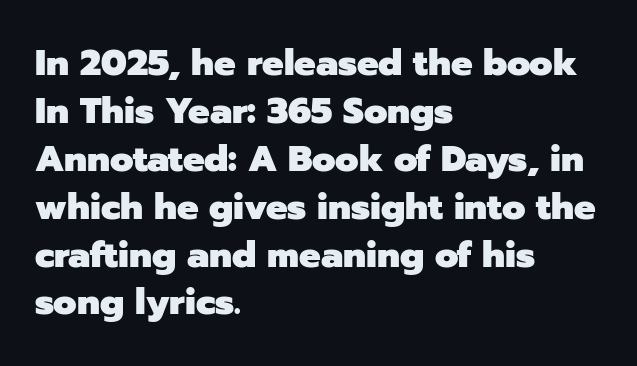
Is there any slant? The stems are plumb. These lines are rendered in a variable-pitch font. Teacher's note: observe the even left margin — that is flush-left alignment. A clean baseline with only descenders dipping below it.
